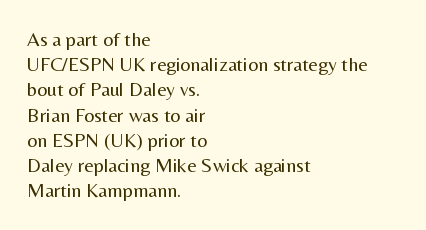
Q: Is the text bold? A: No.
Q: Is the text italic (slanted)? A: No, it is upright.
Q: Is the text underlined? A: No.
Q: How is the paragraph aligned? A: Left-aligned.
Q: Is the spacing between letters normal or unusually wide? A: Normal.
Q: Is the spacing between lines tight, normal or loose? A: Normal.
